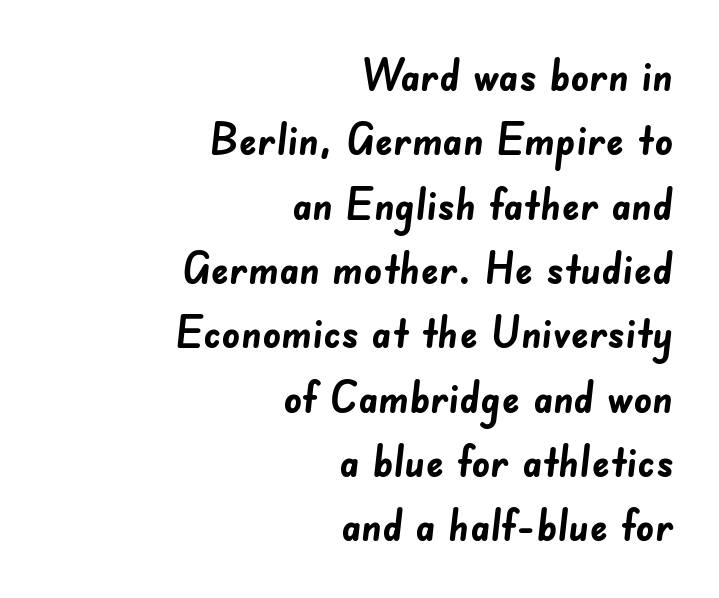
The image shows 45 px semibold sans-serif type; set right-aligned, normal line spacing (1.43x), normal letter spacing, not underlined; low stroke contrast and a small x-height.
